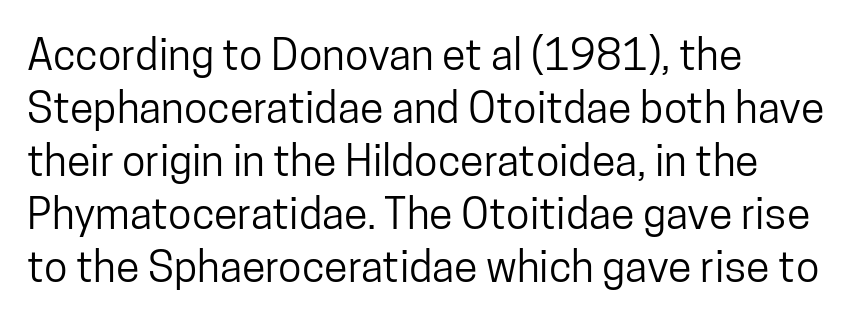
{"serif": "no", "italic": "no", "width": "condensed", "stroke_contrast": "low", "x_height": "medium", "monospaced": "no", "underline": "no", "align": "left", "line_spacing_ratio": 1.23, "letter_spacing": "normal", "letter_spacing_em": 0.0, "glyph_px": 43}
